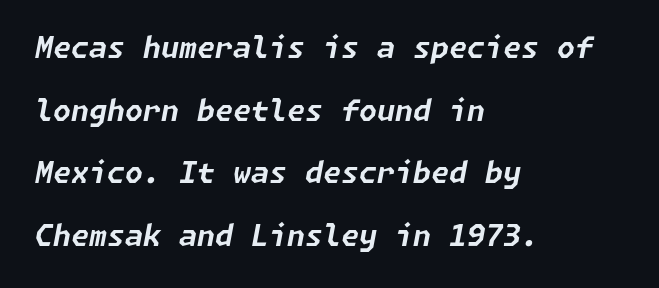
{"italic": "yes", "lean": "right", "slant_degrees": 11, "bold": "yes", "weight": "bold", "width": "normal", "stroke_contrast": "low", "x_height": "medium", "underline": "no", "align": "left", "line_spacing": "loose", "line_spacing_ratio": 2.16, "letter_spacing": "normal", "letter_spacing_em": 0.0, "glyph_px": 29}
